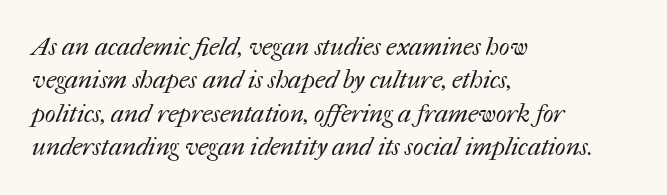
{"bold": "no", "underline": "no", "align": "left", "line_spacing": "normal", "line_spacing_ratio": 1.34, "letter_spacing": "normal", "letter_spacing_em": 0.0, "glyph_px": 25}
